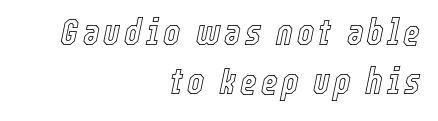
{"italic": "yes", "lean": "right", "slant_degrees": 12, "width": "condensed", "x_height": "medium", "monospaced": "no", "underline": "no", "align": "right", "line_spacing": "normal", "line_spacing_ratio": 1.37, "glyph_px": 36}
